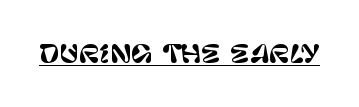
Default kerning and tracking; the words read as compact shapes. The glyphs are accompanied by a horizontal stroke just below them.
